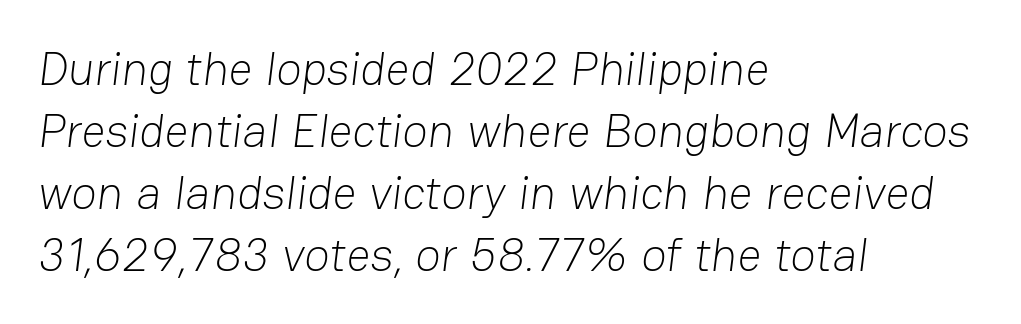
{"serif": "no", "bold": "no", "weight": "light", "width": "normal", "stroke_contrast": "low", "x_height": "medium", "monospaced": "no", "underline": "no", "align": "left", "line_spacing": "normal", "line_spacing_ratio": 1.32, "letter_spacing": "normal", "letter_spacing_em": 0.0, "glyph_px": 47}
